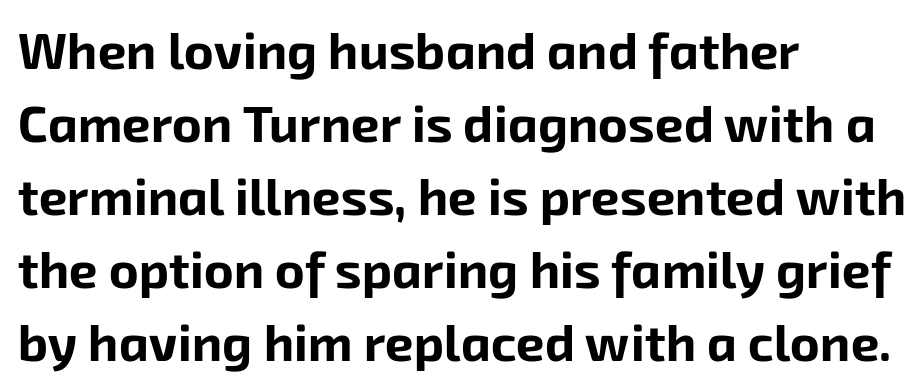
Glance below the letters and you will spot only blank space. Evenly set lines give the paragraph a standard silhouette. Each line starts at the same left margin while the right side varies. Looks like regular typesetting: each glyph gets only the width it needs. Regarding serifs, this sample does without them. Emphasis by weight is at full strength: bold.
